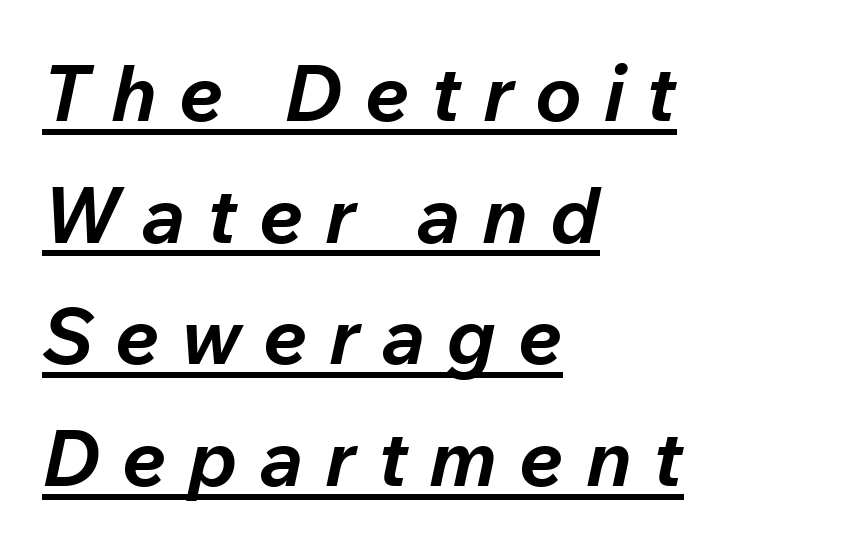
The image shows 78 px bold type, italic (leaning right); set left-aligned, normal line spacing (1.56x), unusually wide letter spacing (+0.28 em), underlined; low stroke contrast and a medium x-height.
